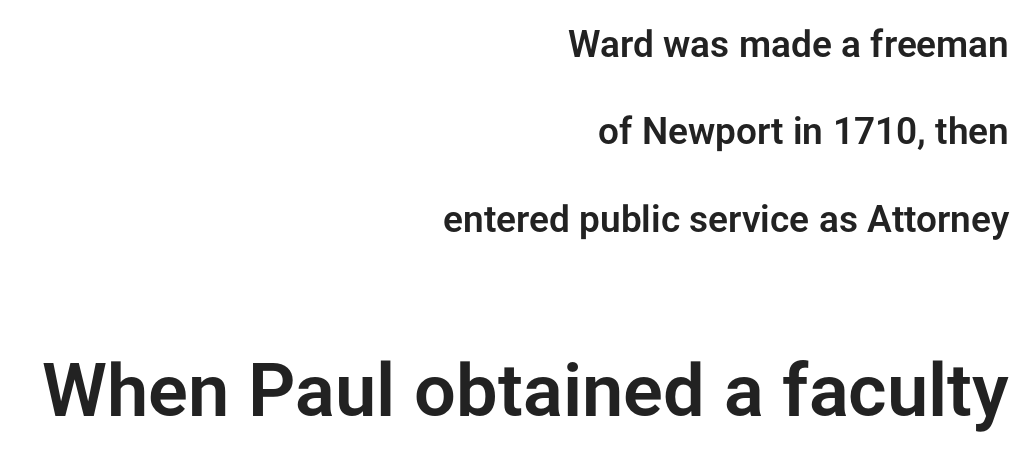
The image shows 74 px sans-serif type, upright; set right-aligned, loose line spacing (2.36x), normal letter spacing, not underlined; the second (bottom) block is 2.0x larger; low stroke contrast and a medium x-height.
